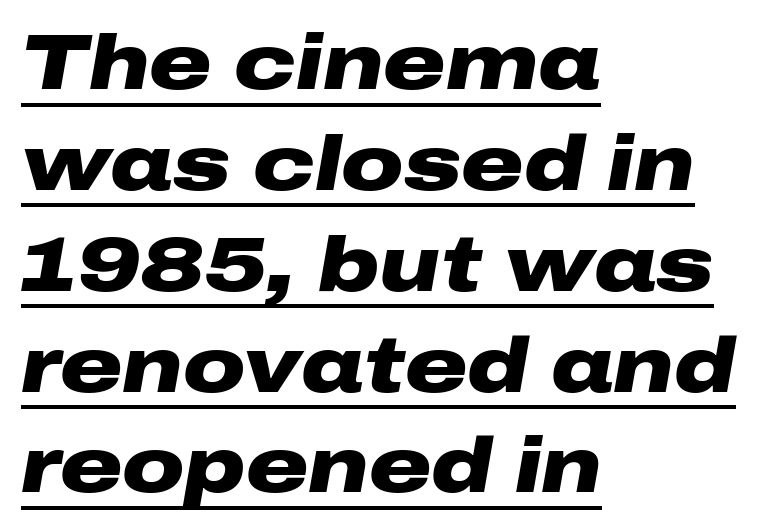
{"italic": "yes", "lean": "right", "slant_degrees": 10, "bold": "yes", "weight": "heavy", "width": "wide", "stroke_contrast": "low", "x_height": "medium", "monospaced": "no", "underline": "yes", "align": "left", "line_spacing": "normal", "line_spacing_ratio": 1.31, "letter_spacing": "normal", "letter_spacing_em": 0.0, "glyph_px": 77}
